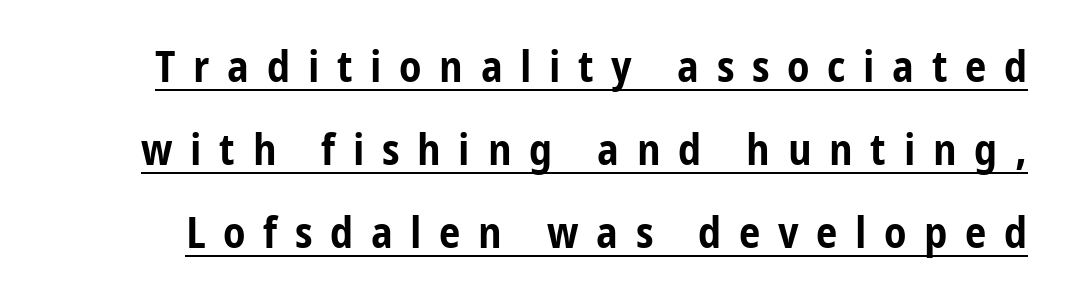
Q: Is the text bold? A: Yes.
Q: Is the text italic (slanted)? A: No, it is upright.
Q: Is the typeface a serif or a sans-serif typeface? A: Sans-serif.
Q: Is the text underlined? A: Yes.
Q: Is the spacing between letters normal or unusually wide? A: Unusually wide.
Q: Is the spacing between lines tight, normal or loose? A: Loose.
Q: Width (condensed, normal, or wide)? A: Condensed.
Q: Stroke contrast? A: Low.
Q: x-height? A: Medium.
Q: Monospaced? A: No.
